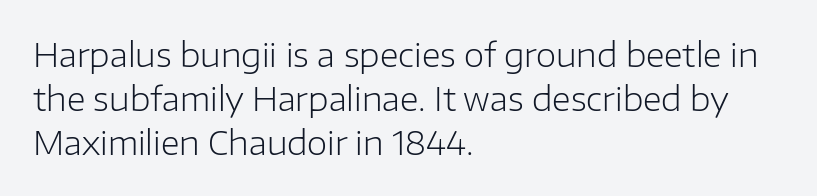
{"serif": "no", "italic": "no", "bold": "no", "weight": "light", "width": "normal", "stroke_contrast": "low", "x_height": "medium", "monospaced": "no", "underline": "no", "align": "left", "line_spacing": "normal", "line_spacing_ratio": 1.33, "letter_spacing": "normal", "letter_spacing_em": 0.0, "glyph_px": 33}
